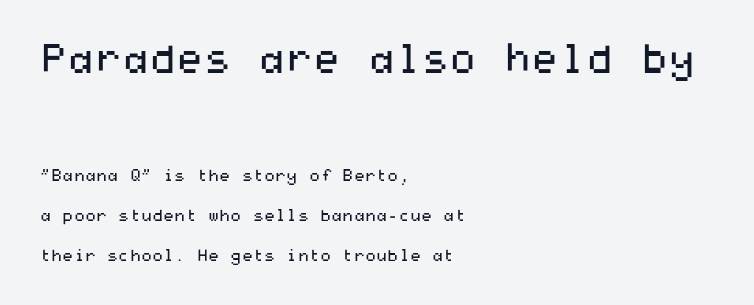
Q: Is the text bold? A: No.
Q: Is the text italic (slanted)? A: No, it is upright.
Q: Is the typeface a serif or a sans-serif typeface? A: Sans-serif.
Q: Is the text underlined? A: No.
Q: How is the paragraph aligned? A: Left-aligned.
Q: Is the spacing between letters normal or unusually wide? A: Normal.
Q: Is the spacing between lines tight, normal or loose? A: Loose.
Q: Which block of text is set in a larger size, the first (top) or the second (bottom)? A: The first (top) one.
Q: Width (condensed, normal, or wide)? A: Wide.
Q: Stroke contrast? A: Medium.
Q: x-height? A: Medium.
